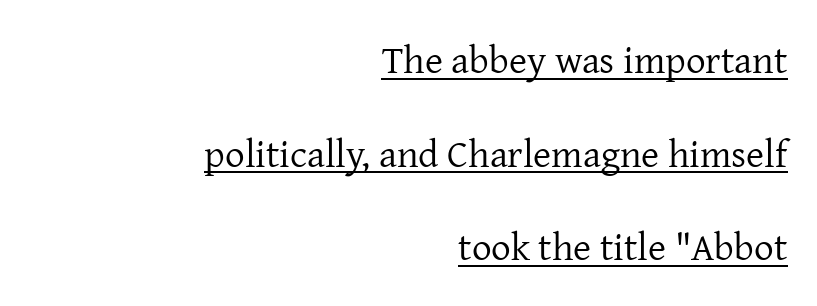
The image shows 39 px regular-weight serif type, upright; set right-aligned, loose line spacing (2.4x), normal letter spacing, underlined; low stroke contrast and a medium x-height.
